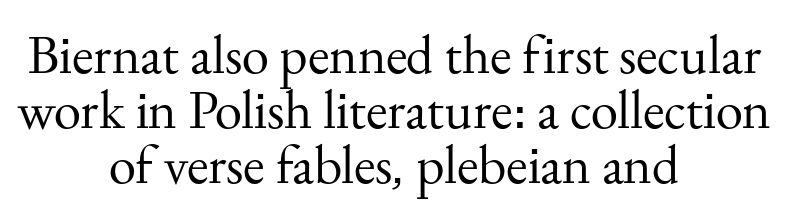
If you drew a line through each stem, it would be perfectly vertical. Both edges are ragged and mirror each other, which tells us the setting is centered. The letterforms sit at book weight or below. Bare-footed words on every line. Honestly, the letter spacing is just normal — you wouldn't notice it. This sample uses a serif face.
